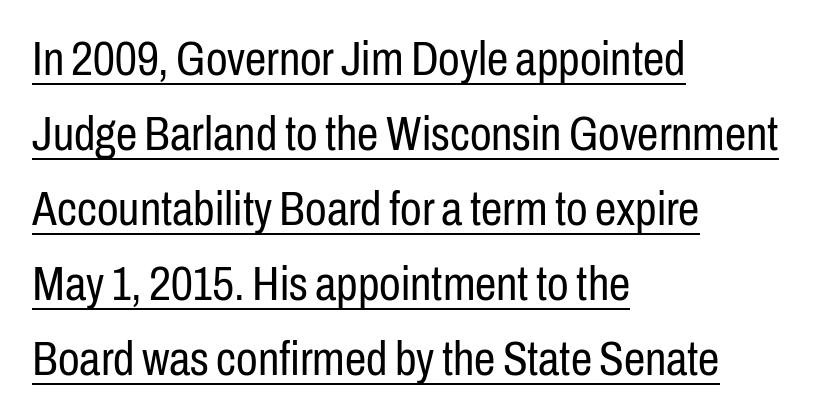
The image shows 48 px regular-weight, condensed sans-serif type, upright; set left-aligned, normal line spacing (1.56x), normal letter spacing, underlined; low stroke contrast and a medium x-height.
